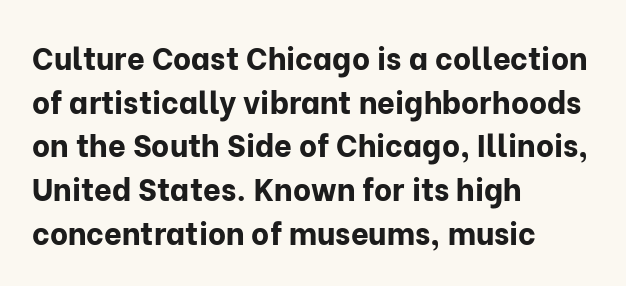
{"serif": "no", "italic": "no", "bold": "yes", "weight": "bold", "width": "normal", "stroke_contrast": "low", "x_height": "medium", "monospaced": "no", "underline": "no", "align": "left", "line_spacing": "normal", "line_spacing_ratio": 1.41, "letter_spacing": "normal", "letter_spacing_em": 0.0, "glyph_px": 31}
